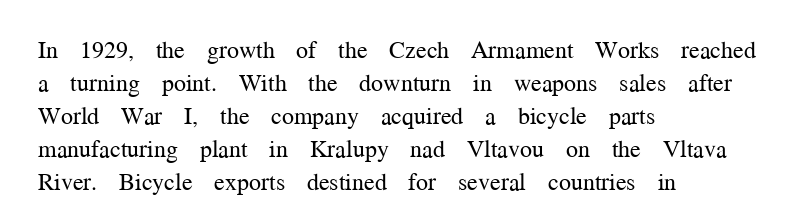
These lines stack with their left ends in a neat column. Letters rest on an invisible, unmarked baseline. The lines sit at an ordinary, default distance from one another. The type sits square on the baseline with zero lean. No letter is thick-stroked: the sample isn't bold. Default kerning and tracking; the words read as compact shapes.
